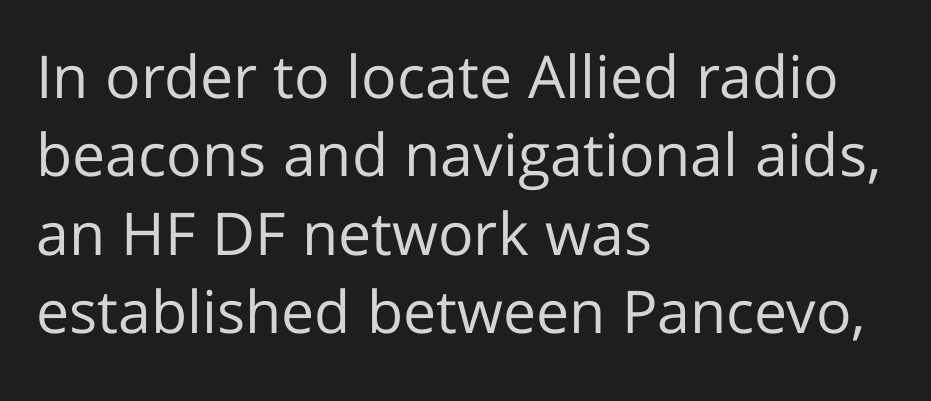
{"serif": "no", "italic": "no", "bold": "no", "weight": "regular", "width": "normal", "stroke_contrast": "low", "x_height": "medium", "monospaced": "no", "underline": "no", "align": "left", "line_spacing": "normal", "line_spacing_ratio": 1.33, "letter_spacing": "normal", "letter_spacing_em": 0.0, "glyph_px": 59}
